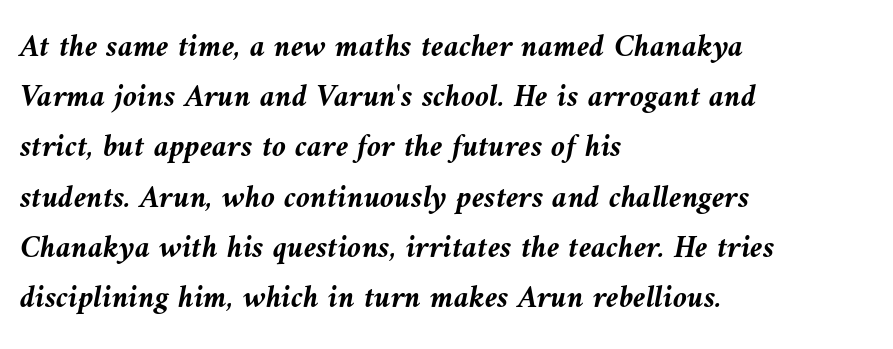
The image shows 32 px semibold type, italic (leaning left); set left-aligned, normal line spacing (1.57x), normal letter spacing, not underlined; medium stroke contrast and a medium x-height.
